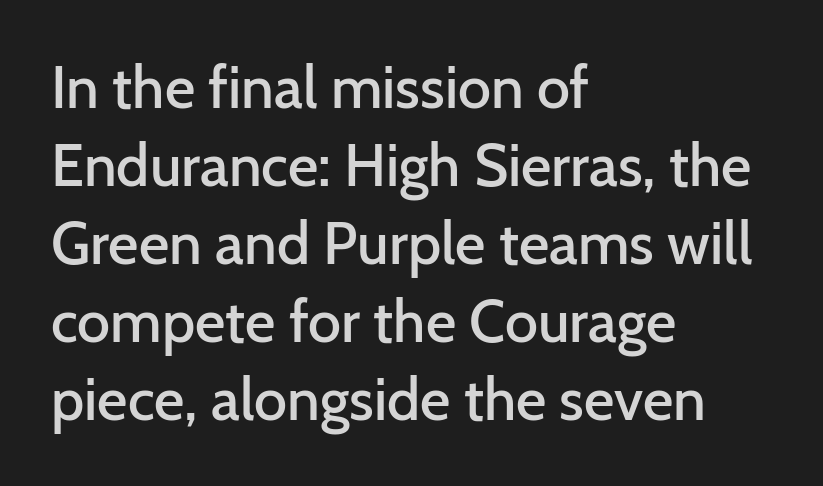
Each row of text sits above clean, open space. Each letter keeps its own natural width here, so spacing adapts to shape. Casual observation: everything's shoved over to the left. The typeface chosen for these lines omits serifs. It's the straight-up-and-down kind of type.
